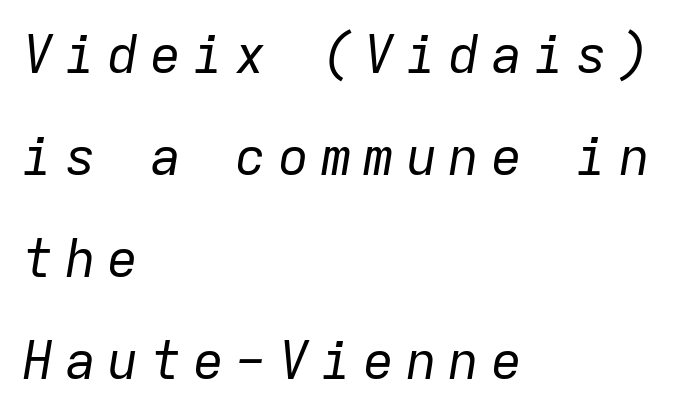
The image shows 52 px regular-weight type, italic (leaning right), monospaced; set left-aligned, loose line spacing (1.96x), unusually wide letter spacing (+0.22 em), not underlined; low stroke contrast and a medium x-height.
